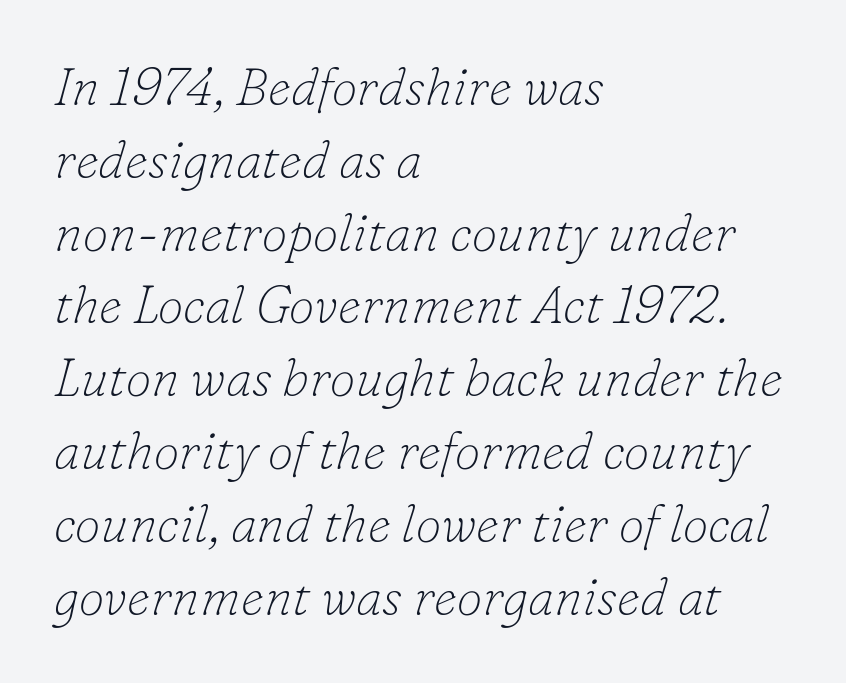
Q: Is the text bold? A: No.
Q: Is the text italic (slanted)? A: Yes, it leans right by about 16 degrees.
Q: Is the typeface a serif or a sans-serif typeface? A: Serif.
Q: Is the text underlined? A: No.
Q: How is the paragraph aligned? A: Left-aligned.
Q: Is the spacing between letters normal or unusually wide? A: Normal.
Q: Is the spacing between lines tight, normal or loose? A: Normal.
Q: Width (condensed, normal, or wide)? A: Normal.
Q: Stroke contrast? A: Low.
Q: x-height? A: Small.
Q: Monospaced? A: No.
